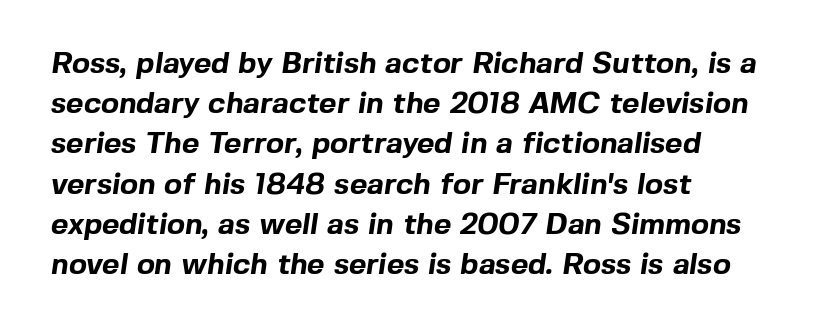
Q: Is the text bold? A: Yes.
Q: Is the typeface a serif or a sans-serif typeface? A: Sans-serif.
Q: Is the text underlined? A: No.
Q: How is the paragraph aligned? A: Left-aligned.
Q: Is the spacing between letters normal or unusually wide? A: Normal.
Q: Is the spacing between lines tight, normal or loose? A: Normal.
Q: Width (condensed, normal, or wide)? A: Normal.
Q: x-height? A: Medium.
Q: Monospaced? A: No.
